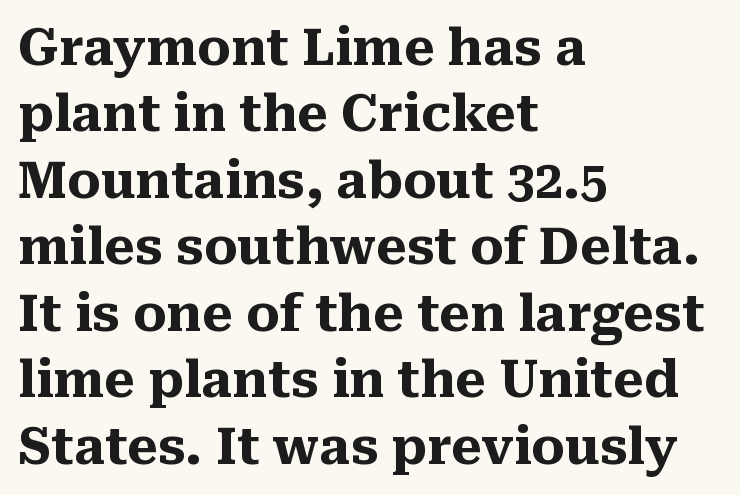
A normal amount of white space separates one row of letters from the next. Underline: absent. Typesetter's note: full bold, strokes at maximum text heaviness. Upright lettering throughout. Leftover space on each line is placed entirely after the last word. The letters advance in unequal steps, a hallmark of proportional type.
